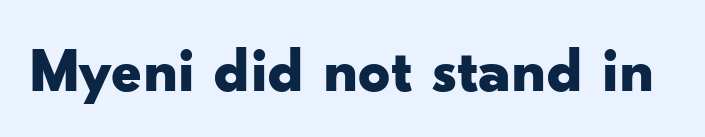
{"serif": "no", "italic": "no", "bold": "yes", "weight": "bold", "width": "wide", "stroke_contrast": "low", "x_height": "small", "monospaced": "no", "underline": "no", "letter_spacing": "normal", "letter_spacing_em": 0.0, "glyph_px": 63}
